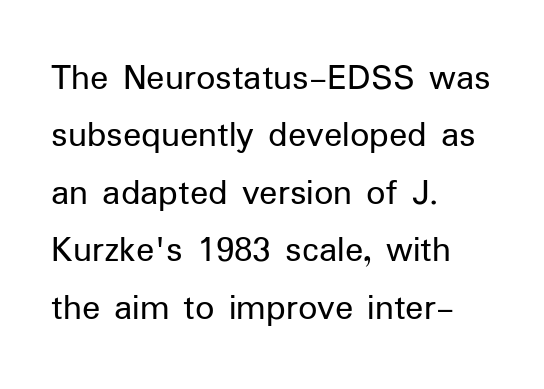
The image shows 38 px regular-weight sans-serif type, upright; set left-aligned, normal line spacing (1.51x), normal letter spacing, not underlined; low stroke contrast and a medium x-height.
